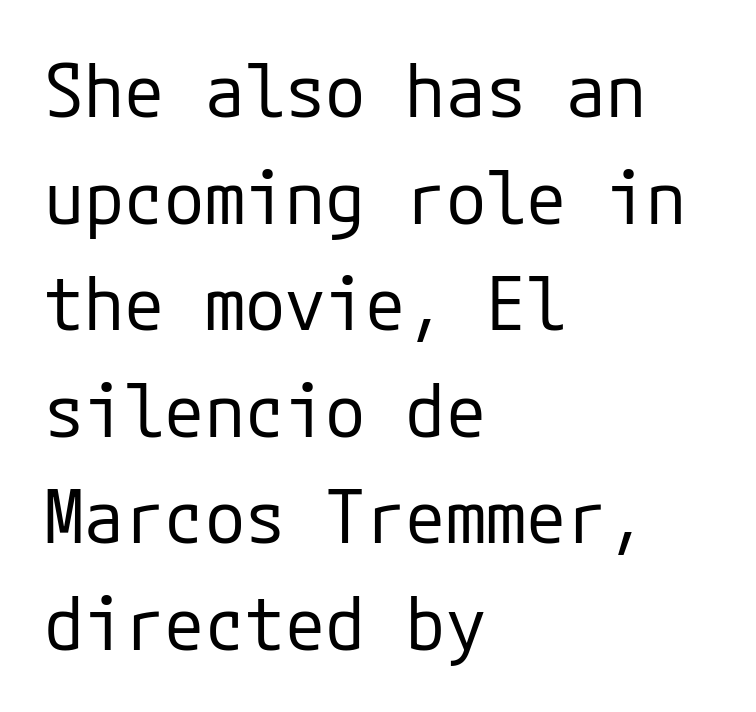
Underline: absent. The rows are spaced the way most documents space them. Does extra space separate the letters? No, they use regular spacing. These lines are set flush left with a ragged right edge. The type sits square on the baseline with zero lean.
